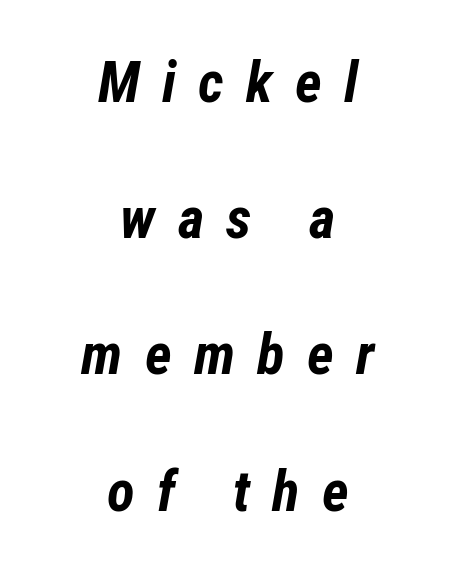
Q: Is the text bold? A: Yes.
Q: Is the text italic (slanted)? A: Yes, it leans right by about 12 degrees.
Q: Is the text underlined? A: No.
Q: How is the paragraph aligned? A: Centered.
Q: Is the spacing between letters normal or unusually wide? A: Unusually wide.
Q: Is the spacing between lines tight, normal or loose? A: Loose.
Q: Width (condensed, normal, or wide)? A: Condensed.
Q: Stroke contrast? A: Low.
Q: x-height? A: Medium.
Q: Monospaced? A: No.
